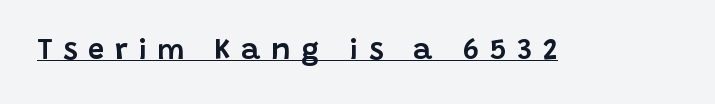
{"serif": "no", "italic": "no", "width": "normal", "stroke_contrast": "low", "x_height": "large", "monospaced": "no", "underline": "yes", "letter_spacing": "wide", "letter_spacing_em": 0.37, "glyph_px": 29}
